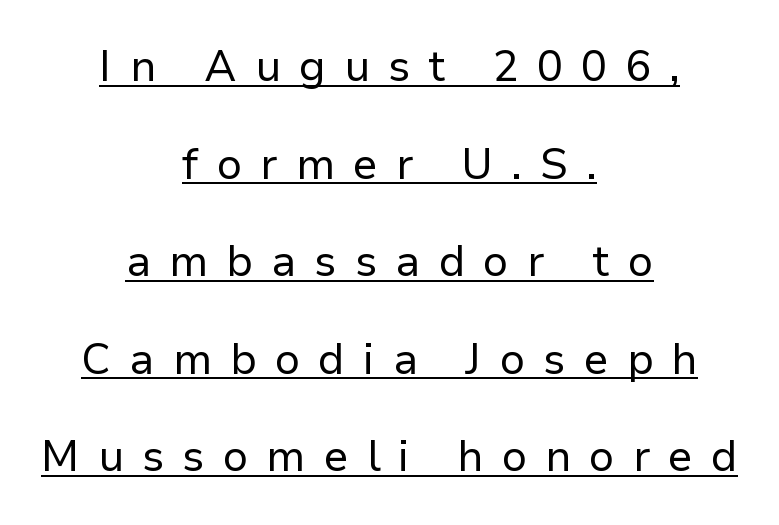
The image shows 43 px regular-weight sans-serif type, upright; set centered, loose line spacing (2.27x), unusually wide letter spacing (+0.42 em), underlined; low stroke contrast and a medium x-height.
